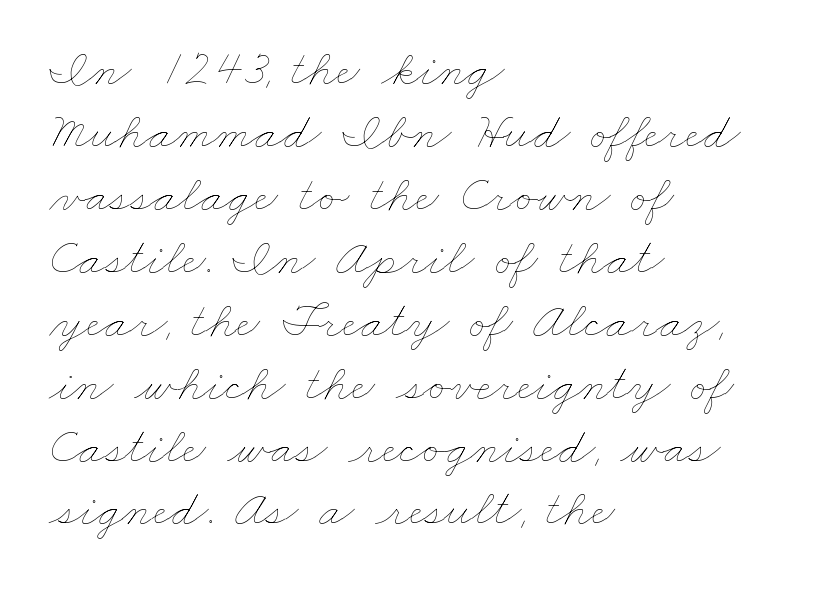
{"bold": "no", "weight": "thin", "width": "wide", "stroke_contrast": "low", "x_height": "small", "monospaced": "no", "underline": "no", "align": "left", "line_spacing_ratio": 1.21, "letter_spacing": "normal", "letter_spacing_em": 0.0, "glyph_px": 52}
